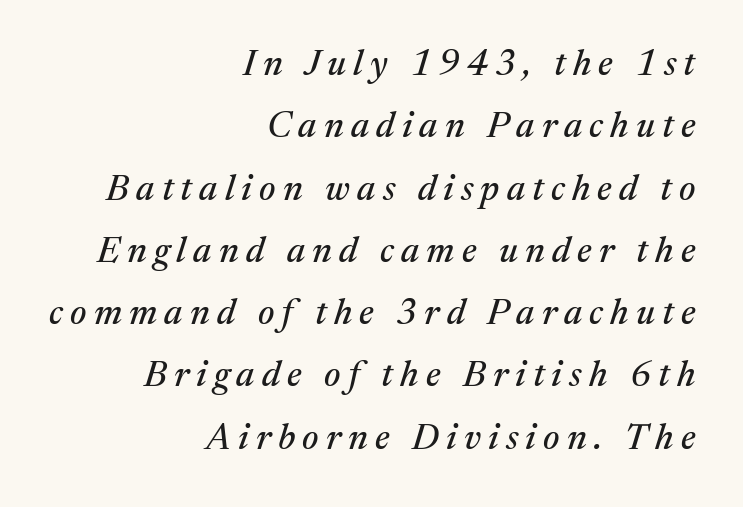
{"serif": "yes", "italic": "yes", "lean": "right", "slant_degrees": 17, "width": "normal", "stroke_contrast": "medium", "x_height": "medium", "monospaced": "no", "underline": "no", "align": "right", "line_spacing_ratio": 1.73, "letter_spacing": "wide", "letter_spacing_em": 0.2, "glyph_px": 36}
